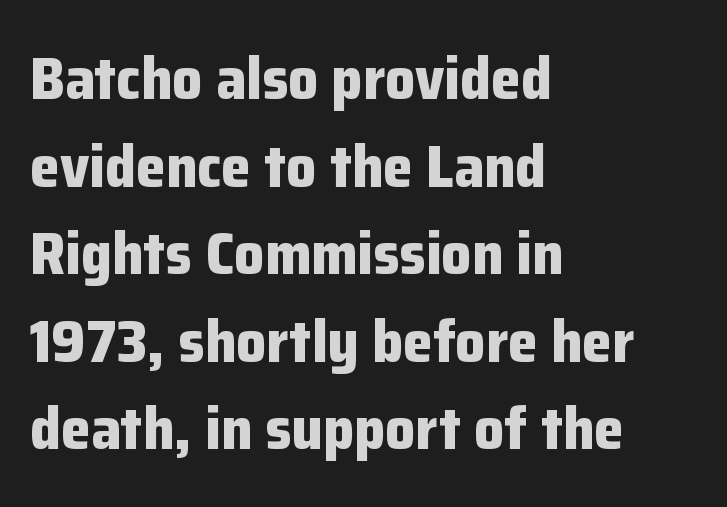
The image shows 60 px bold sans-serif type, upright; set left-aligned, normal line spacing (1.46x), normal letter spacing, not underlined; low stroke contrast and a medium x-height.
